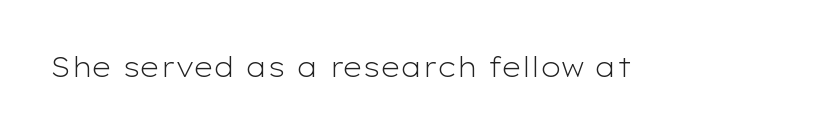
The image shows 27 px text type, upright; set normal letter spacing, not underlined.
